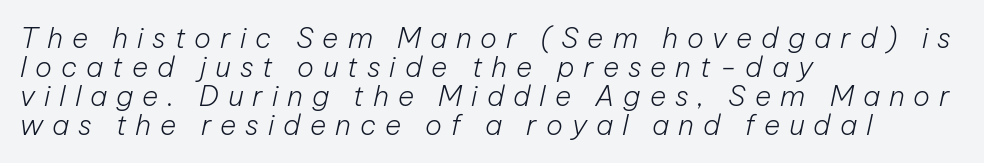
Q: Is the text bold? A: No.
Q: Is the text italic (slanted)? A: Yes, it leans right by about 12 degrees.
Q: Is the text underlined? A: No.
Q: How is the paragraph aligned? A: Left-aligned.
Q: Is the spacing between letters normal or unusually wide? A: Unusually wide.
Q: Is the spacing between lines tight, normal or loose? A: Tight.
Q: Width (condensed, normal, or wide)? A: Normal.
Q: Stroke contrast? A: Low.
Q: x-height? A: Medium.
Q: Monospaced? A: No.
